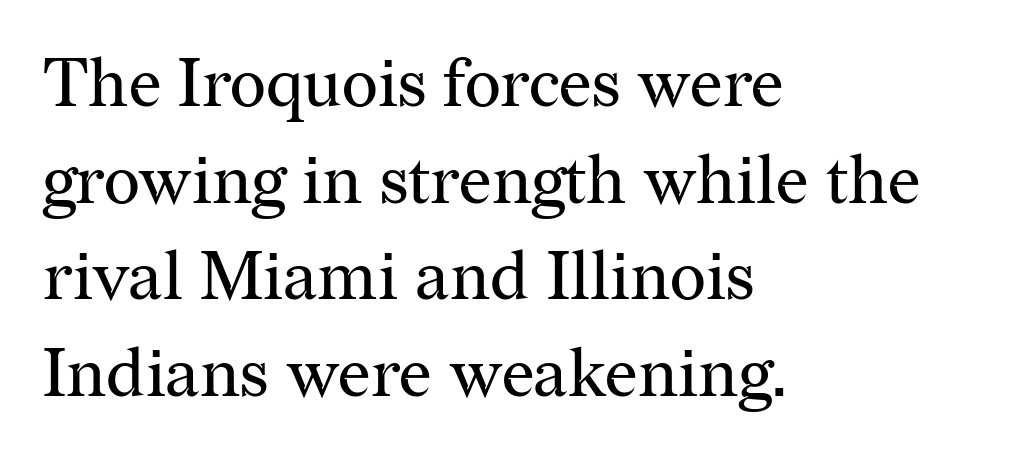
Q: Is the text bold? A: No.
Q: Is the text italic (slanted)? A: No, it is upright.
Q: Is the typeface a serif or a sans-serif typeface? A: Serif.
Q: Is the text underlined? A: No.
Q: How is the paragraph aligned? A: Left-aligned.
Q: Is the spacing between letters normal or unusually wide? A: Normal.
Q: Is the spacing between lines tight, normal or loose? A: Normal.
Q: Width (condensed, normal, or wide)? A: Normal.
Q: Stroke contrast? A: Medium.
Q: x-height? A: Medium.
Q: Monospaced? A: No.
